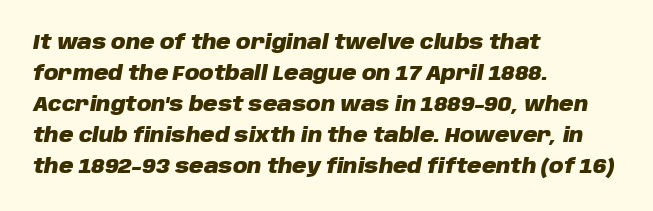
Every character sits at an angle, as italics do. Chunky letters — that's bold for sure. Only glyphs here, with clear space below each row. Look at the tracking — it's just the regular setting, nothing added. The typesetter chose a ragged-right arrangement here.
